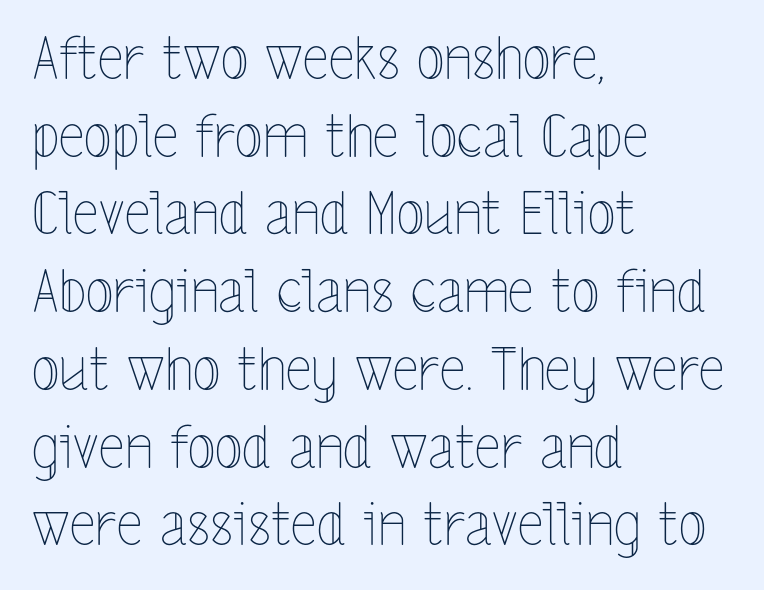
Q: Is the text bold? A: No.
Q: Is the text italic (slanted)? A: No, it is upright.
Q: Is the text underlined? A: No.
Q: How is the paragraph aligned? A: Left-aligned.
Q: Is the spacing between letters normal or unusually wide? A: Normal.
Q: Is the spacing between lines tight, normal or loose? A: Normal.
Q: Width (condensed, normal, or wide)? A: Condensed.
Q: x-height? A: Medium.
Q: Monospaced? A: No.
